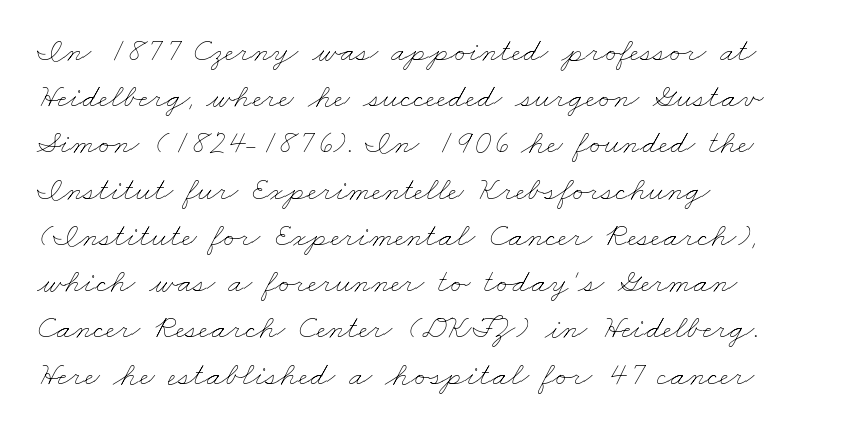
The image shows 34 px thin, wide type; set left-aligned, normal line spacing (1.36x), normal letter spacing, not underlined; low stroke contrast and a small x-height.
